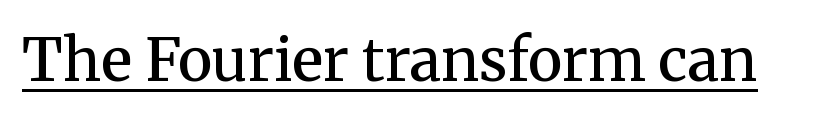
{"serif": "yes", "italic": "no", "bold": "semi", "weight": "semibold", "width": "normal", "stroke_contrast": "medium", "x_height": "medium", "monospaced": "no", "underline": "yes", "letter_spacing": "normal", "letter_spacing_em": 0.0, "glyph_px": 59}
